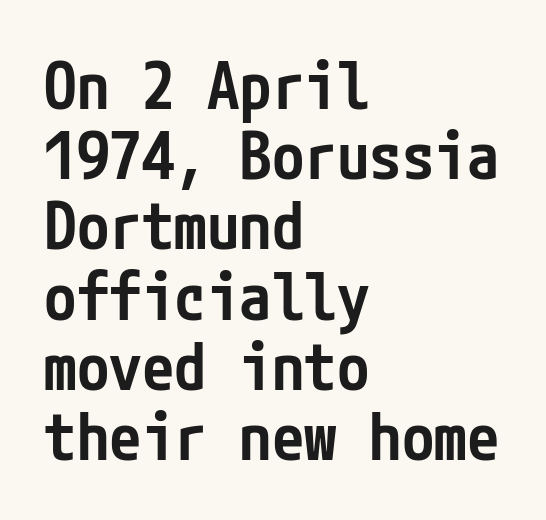
{"serif": "no", "italic": "no", "bold": "semi", "weight": "semibold", "width": "condensed", "stroke_contrast": "low", "x_height": "medium", "underline": "no", "align": "left", "line_spacing": "tight", "line_spacing_ratio": 1.08, "letter_spacing": "normal", "letter_spacing_em": 0.0, "glyph_px": 65}
